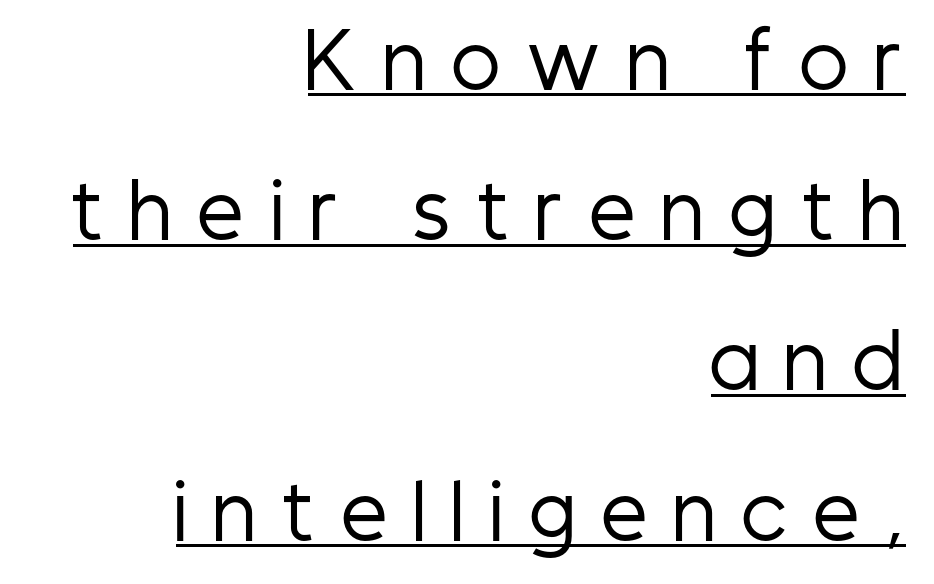
Is this a sans? Yes — the strokes have no serifs. Stroke thickness stays within the range of a standard reading face or lighter. Widely set lines give the paragraph a tall, airy silhouette. Right-aligned paragraph, ragged on the left. Each letter keeps its own natural width here, so spacing adapts to shape.
